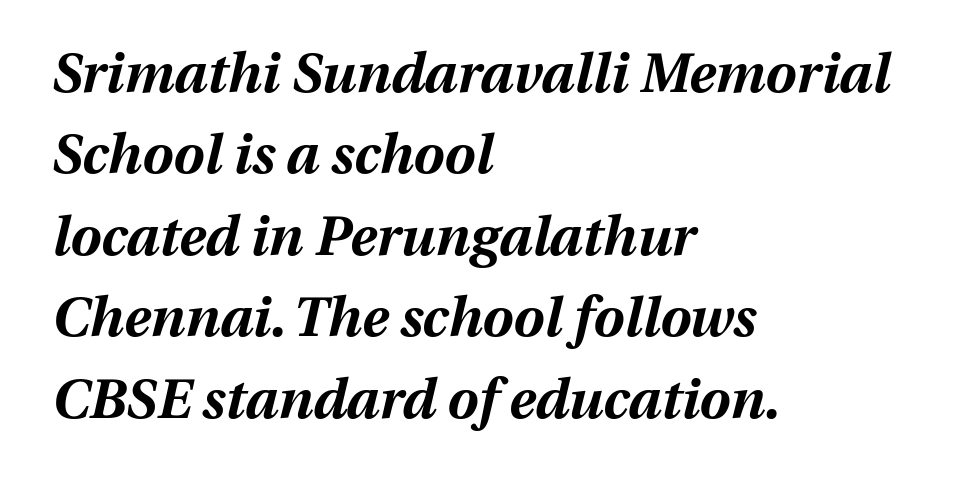
Weight: bold. The compositor pushed each line to the left boundary. Line spacing here is normal. Has an underline been added? It has not.
